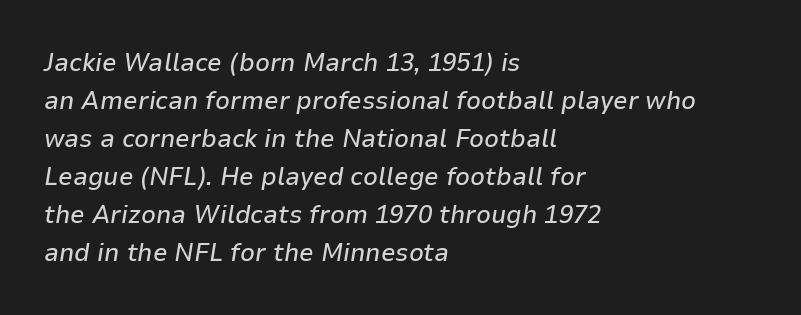
Q: Is the text italic (slanted)? A: Yes, it leans right by about 9 degrees.
Q: Is the text underlined? A: No.
Q: How is the paragraph aligned? A: Left-aligned.
Q: Is the spacing between letters normal or unusually wide? A: Normal.
Q: Is the spacing between lines tight, normal or loose? A: Normal.
